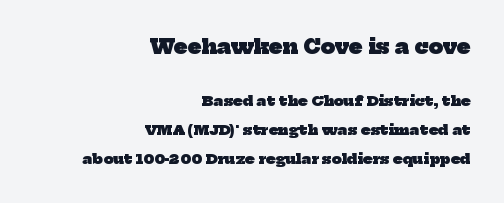
{"bold": "yes", "underline": "no", "align": "right", "line_spacing": "loose", "line_spacing_ratio": 2.09, "letter_spacing": "normal", "letter_spacing_em": 0.0, "larger_block": "first", "size_ratio": 1.43, "glyph_px": 20}
